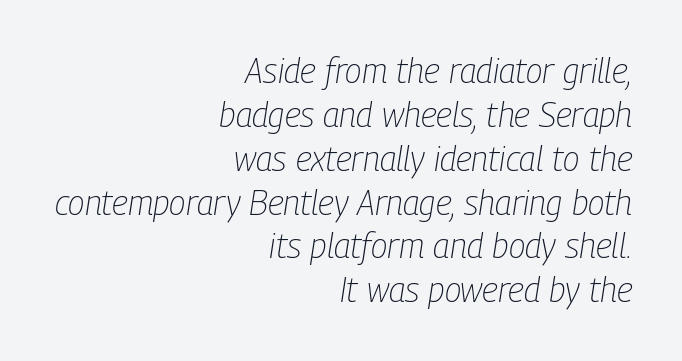
Observe the ordinary spacing: letters are neighbours, not strangers. Style check: oblique. Compared with a flush-left layout, this one pins lines to the opposite, right side. The designer left line spacing at the default.
